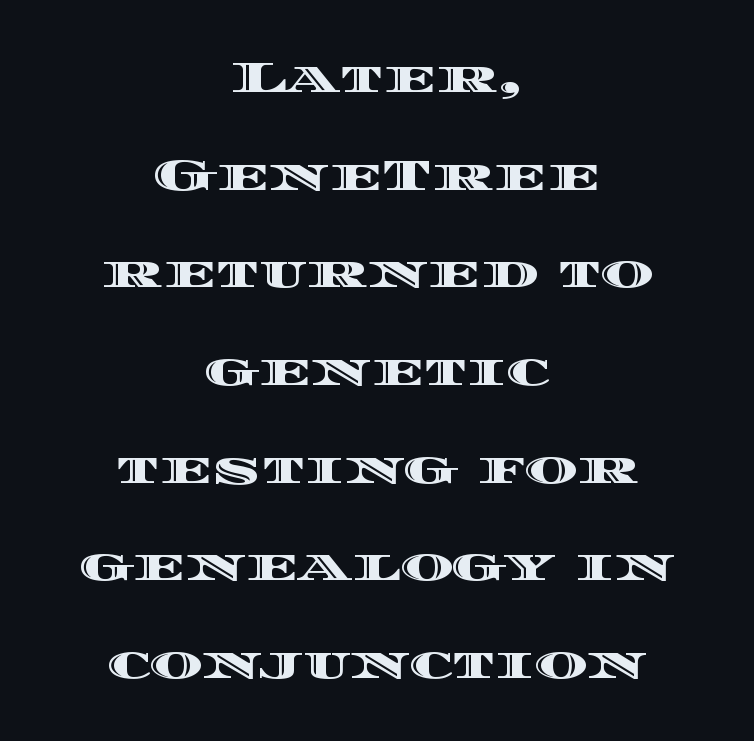
Q: Is the text italic (slanted)? A: No, it is upright.
Q: Is the text underlined? A: No.
Q: How is the paragraph aligned? A: Centered.
Q: Is the spacing between letters normal or unusually wide? A: Normal.
Q: Is the spacing between lines tight, normal or loose? A: Loose.
Q: Width (condensed, normal, or wide)? A: Wide.
Q: x-height? A: Large.
Q: Monospaced? A: No.
